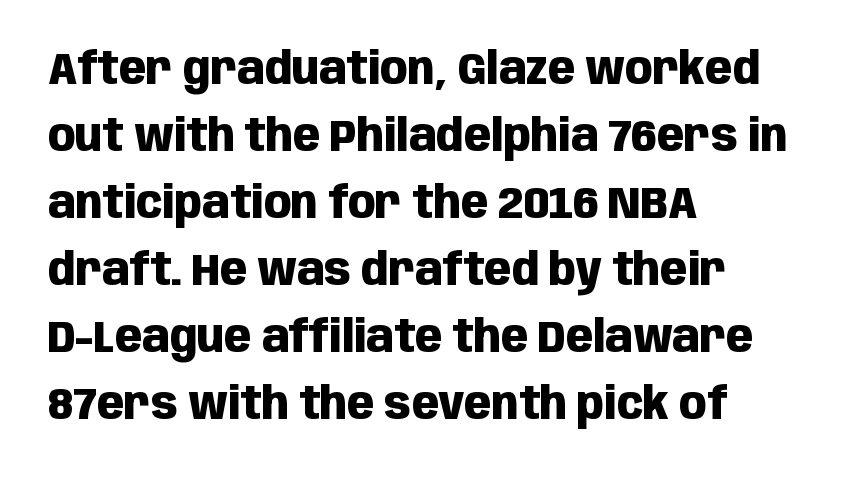
Q: Is the text bold? A: Yes.
Q: Is the text italic (slanted)? A: No, it is upright.
Q: Is the typeface a serif or a sans-serif typeface? A: Sans-serif.
Q: Is the text underlined? A: No.
Q: How is the paragraph aligned? A: Left-aligned.
Q: Is the spacing between letters normal or unusually wide? A: Normal.
Q: Is the spacing between lines tight, normal or loose? A: Normal.
Q: Width (condensed, normal, or wide)? A: Condensed.
Q: Stroke contrast? A: Low.
Q: x-height? A: Large.
Q: Monospaced? A: No.
